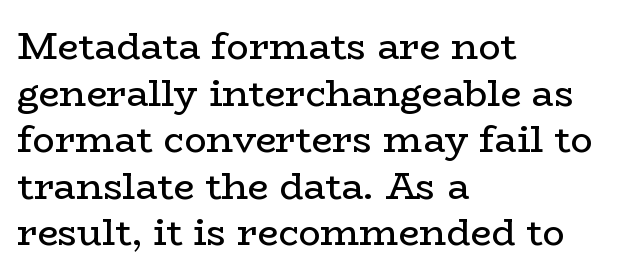
Q: Is the text bold? A: No.
Q: Is the text italic (slanted)? A: No, it is upright.
Q: Is the typeface a serif or a sans-serif typeface? A: Serif.
Q: Is the text underlined? A: No.
Q: How is the paragraph aligned? A: Left-aligned.
Q: Is the spacing between letters normal or unusually wide? A: Normal.
Q: Is the spacing between lines tight, normal or loose? A: Normal.
Q: Width (condensed, normal, or wide)? A: Wide.
Q: Stroke contrast? A: Low.
Q: x-height? A: Medium.
Q: Monospaced? A: No.
